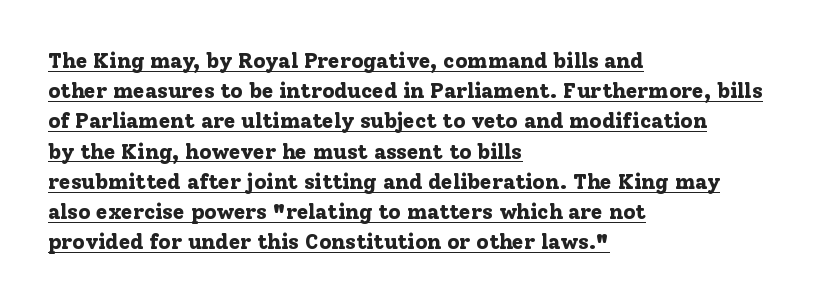
All the whitespace from short lines collects on the right. Quick note: interline space is typical. Is there any slant? The stems are plumb. Heavy, bold letterforms. The glyphs are accompanied by a horizontal stroke just below them. The passage shown has conventional tracking throughout.
